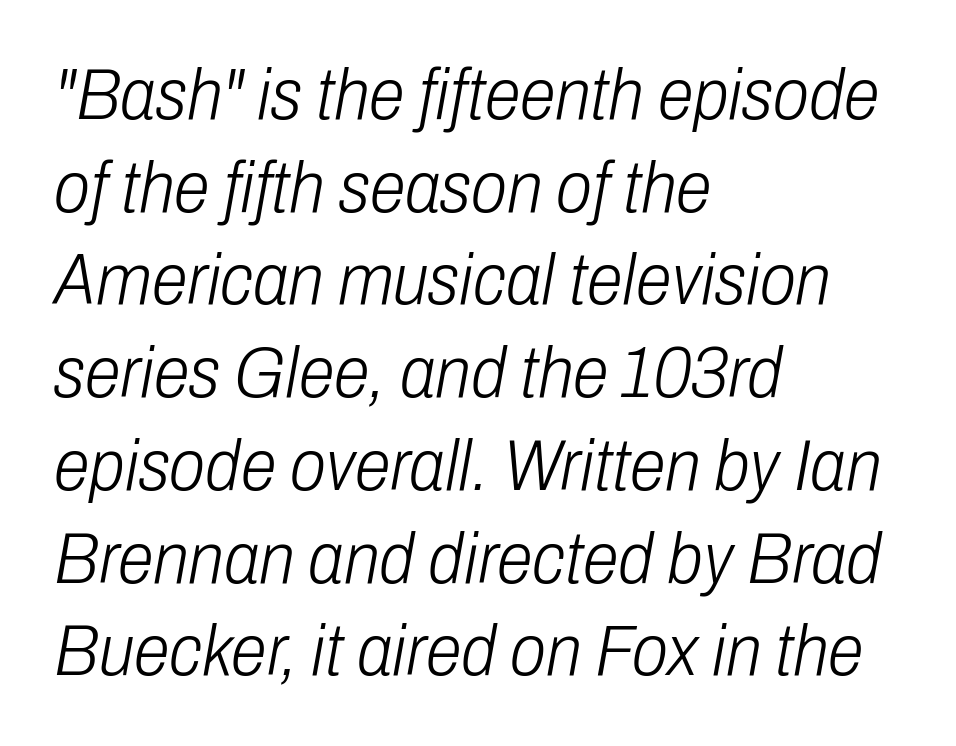
The image shows 73 px light, condensed type, italic (leaning right); set left-aligned, normal line spacing (1.27x), normal letter spacing, not underlined; low stroke contrast and a medium x-height.
